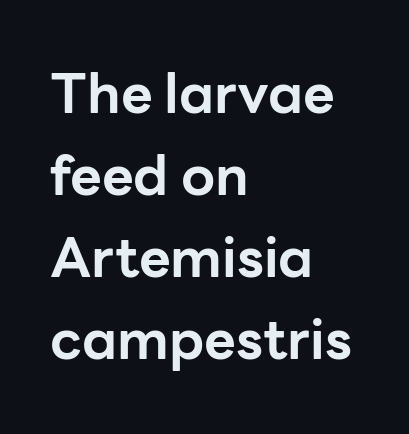
The image shows 55 px bold sans-serif type, upright; set left-aligned, normal line spacing (1.49x), normal letter spacing, not underlined; low stroke contrast and a medium x-height.
